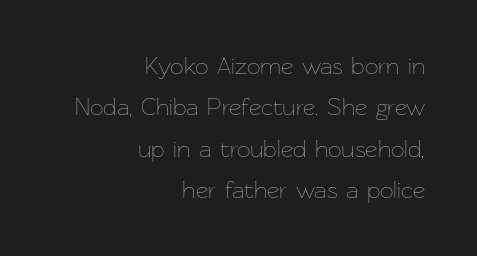
The rag falls on the left side of this text block. Posture: vertical. Descender tails drop into unmarked territory. Unbolded letterforms with no extra heft. The type is set solid horizontally, with unmodified tracking.
